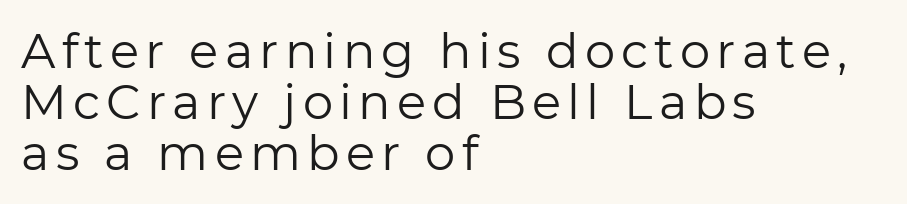
The image shows 48 px regular-weight sans-serif type, upright; set left-aligned, tight line spacing (1.06x), not underlined; low stroke contrast and a medium x-height.
